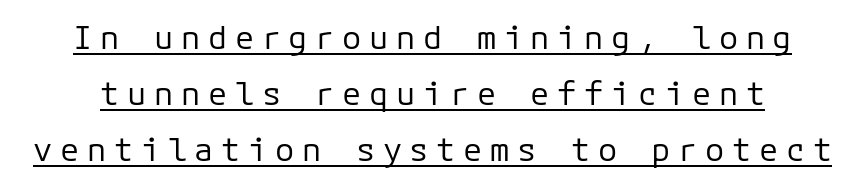
This rendering features underlined lettering. What kind of face is this? One without serifs — a sans. The typesetting does not lean heavy: it is not bold. Inter-character spacing is expanded well beyond the font's built-in metrics. No italicization has been applied; the sample stays upright.
